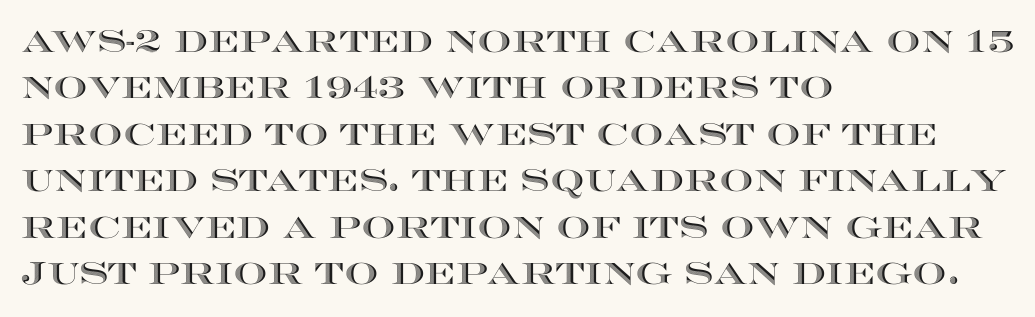
Q: Is the text italic (slanted)? A: No, it is upright.
Q: Is the text underlined? A: No.
Q: How is the paragraph aligned? A: Left-aligned.
Q: Is the spacing between letters normal or unusually wide? A: Normal.
Q: Is the spacing between lines tight, normal or loose? A: Normal.
Q: Width (condensed, normal, or wide)? A: Wide.
Q: x-height? A: Large.
Q: Monospaced? A: No.
